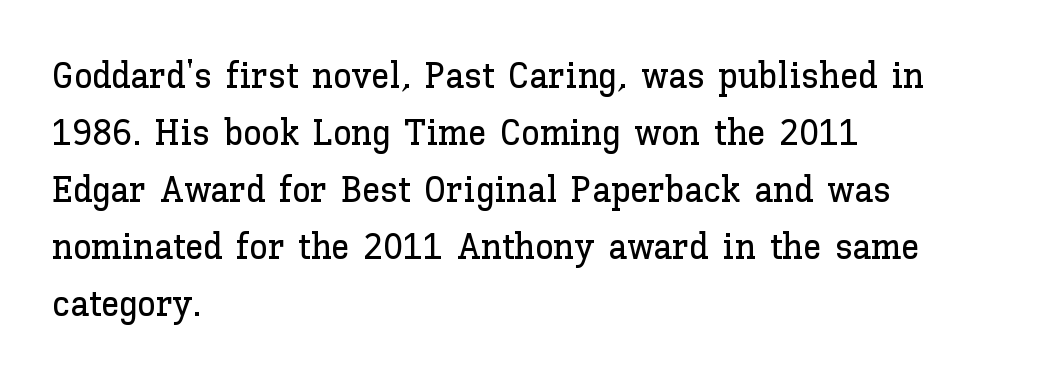
{"italic": "no", "width": "normal", "stroke_contrast": "low", "x_height": "medium", "monospaced": "no", "underline": "no", "align": "left", "line_spacing": "normal", "line_spacing_ratio": 1.54, "letter_spacing": "normal", "letter_spacing_em": 0.0, "glyph_px": 37}
